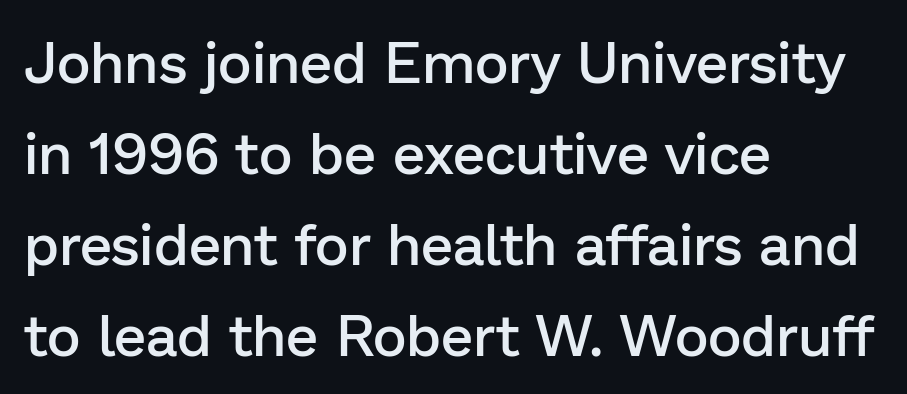
The horizontal fit of the characters is conventional and even. Check under the words: just untouched page. The designer left line spacing at the default. A sans-serif font was chosen for this passage. Does the weight exceed regular? Yes, but only to semibold.
